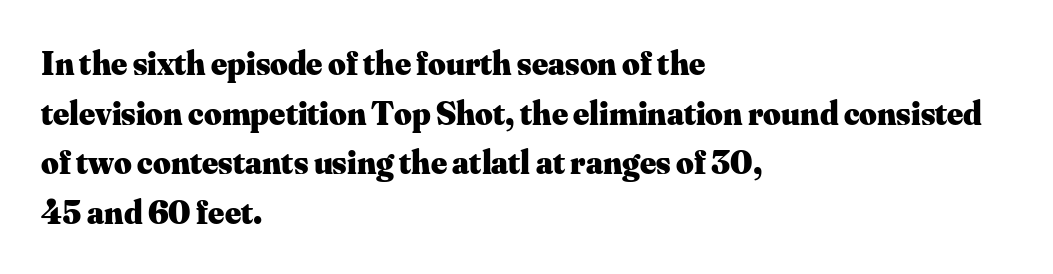
Classification — serif. The glyphs have the mass of a bold cut. Check the space under the baseline: it is left empty. This sample has the flowing, uneven cadence of proportional lettering. Casual observation: everything's shoved over to the left.
